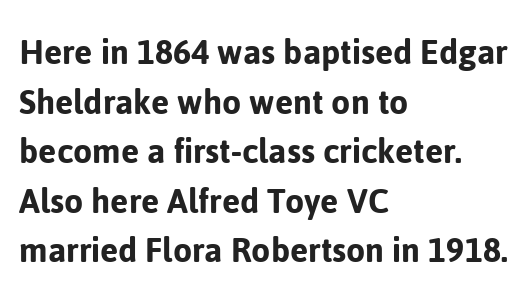
Lines of text with bare space underneath. A roman cut, with each character standing at attention. This block has exactly the height ordinary leading produces. The compositor pushed each line to the left boundary. Default kerning and tracking; the words read as compact shapes.
